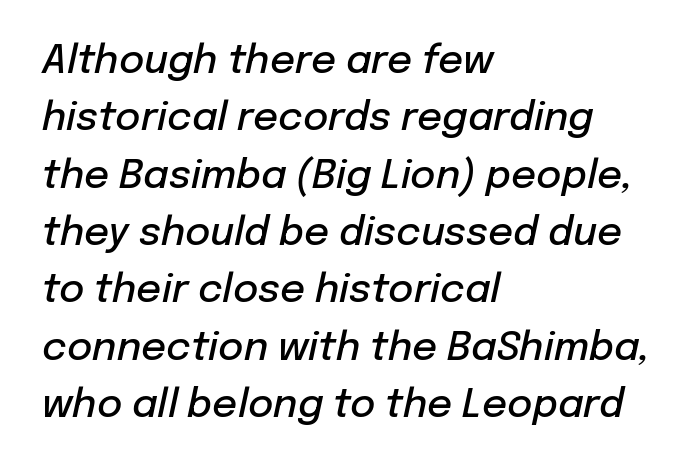
{"italic": "yes", "lean": "right", "slant_degrees": 12, "bold": "semi", "weight": "semibold", "width": "normal", "stroke_contrast": "low", "x_height": "medium", "monospaced": "no", "underline": "no", "align": "left", "line_spacing": "normal", "line_spacing_ratio": 1.47, "letter_spacing": "normal", "letter_spacing_em": 0.0, "glyph_px": 39}
